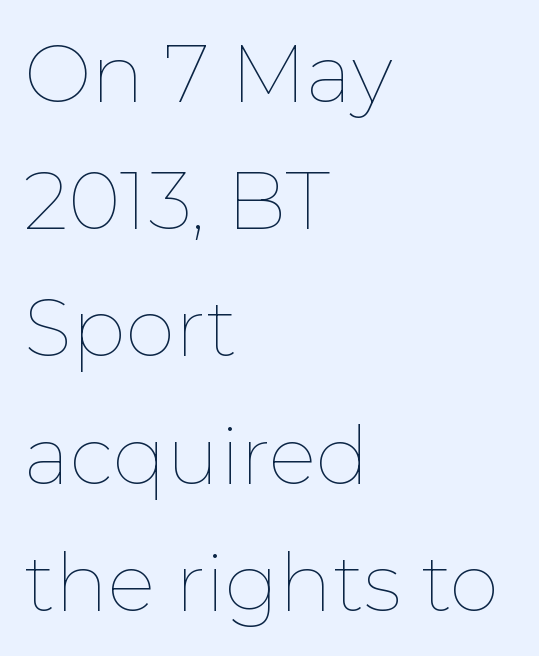
{"italic": "no", "bold": "no", "weight": "thin", "width": "normal", "stroke_contrast": "low", "x_height": "medium", "monospaced": "no", "underline": "no", "align": "left", "line_spacing": "normal", "line_spacing_ratio": 1.59, "letter_spacing": "normal", "letter_spacing_em": 0.0, "glyph_px": 80}
